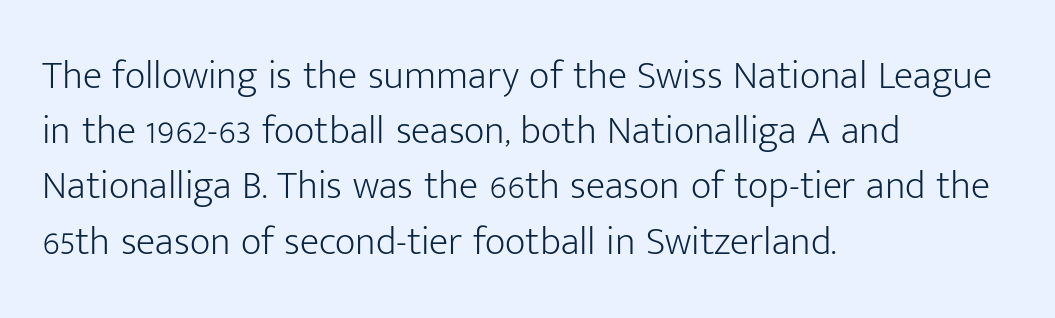
Are there feet on the stems? There aren't — it's a sans. Standard letterfit; no display-style spreading of the glyphs. In terms of leading, this rendering sits right in the middle. Ascenders rise straight up at ninety degrees.
